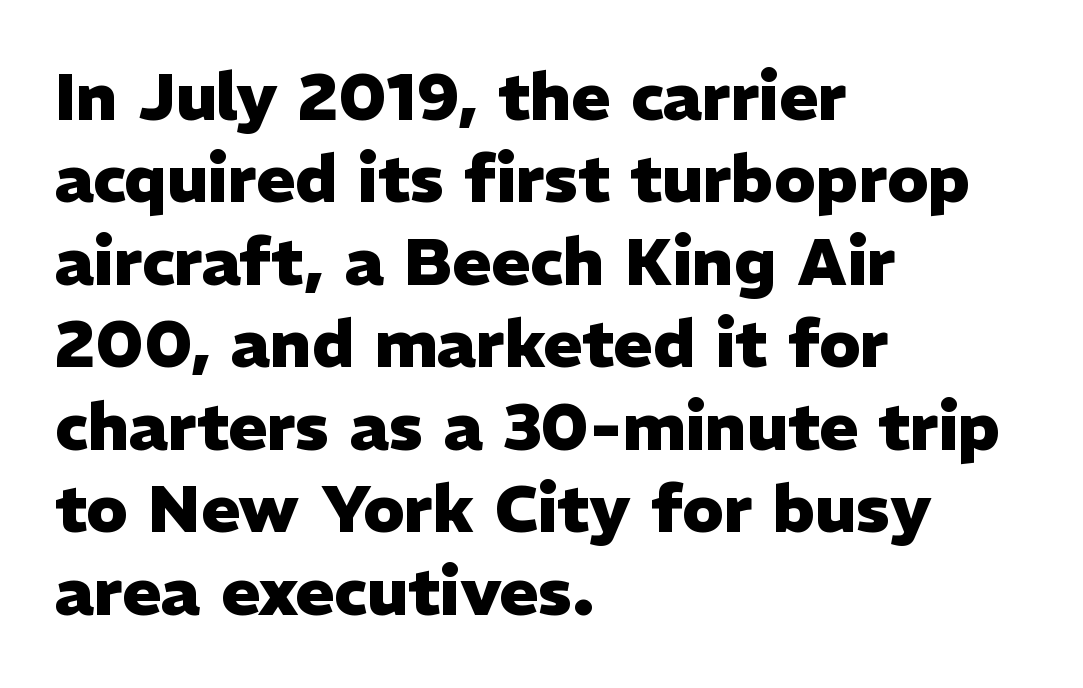
Q: Is the text bold? A: Yes.
Q: Is the text italic (slanted)? A: No, it is upright.
Q: Is the typeface a serif or a sans-serif typeface? A: Sans-serif.
Q: Is the text underlined? A: No.
Q: How is the paragraph aligned? A: Left-aligned.
Q: Is the spacing between letters normal or unusually wide? A: Normal.
Q: Is the spacing between lines tight, normal or loose? A: Normal.
Q: Width (condensed, normal, or wide)? A: Normal.
Q: Stroke contrast? A: Low.
Q: x-height? A: Medium.
Q: Monospaced? A: No.
